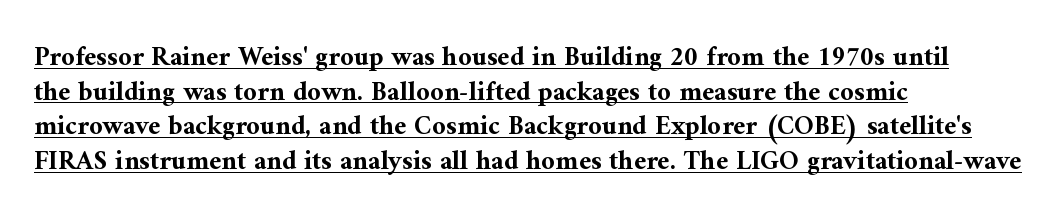
The compositor pushed each line to the left boundary. This block has exactly the height ordinary leading produces. Style check: upright. Each word holds together tightly as a unit, with standard inter-letter gaps.
